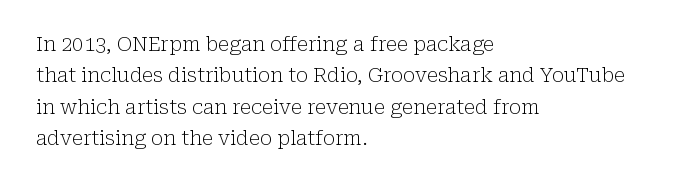
{"italic": "no", "bold": "no", "underline": "no", "align": "left", "line_spacing": "normal", "line_spacing_ratio": 1.57, "letter_spacing": "normal", "letter_spacing_em": 0.0, "glyph_px": 20}
